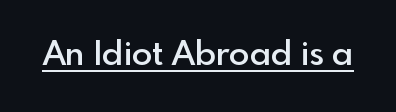
{"serif": "no", "italic": "no", "bold": "semi", "weight": "semibold", "width": "normal", "x_height": "small", "monospaced": "no", "underline": "yes", "letter_spacing": "normal", "letter_spacing_em": 0.0, "glyph_px": 34}
